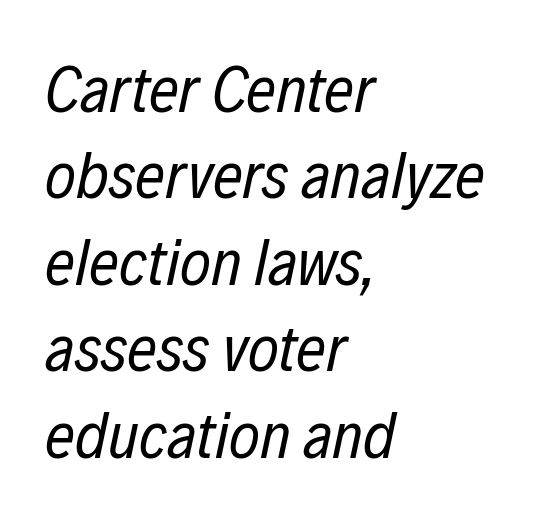
Q: Is the text bold? A: No.
Q: Is the text italic (slanted)? A: Yes, it leans right by about 12 degrees.
Q: Is the text underlined? A: No.
Q: How is the paragraph aligned? A: Left-aligned.
Q: Is the spacing between letters normal or unusually wide? A: Normal.
Q: Is the spacing between lines tight, normal or loose? A: Normal.
Q: Width (condensed, normal, or wide)? A: Condensed.
Q: Stroke contrast? A: Low.
Q: x-height? A: Medium.
Q: Monospaced? A: No.
